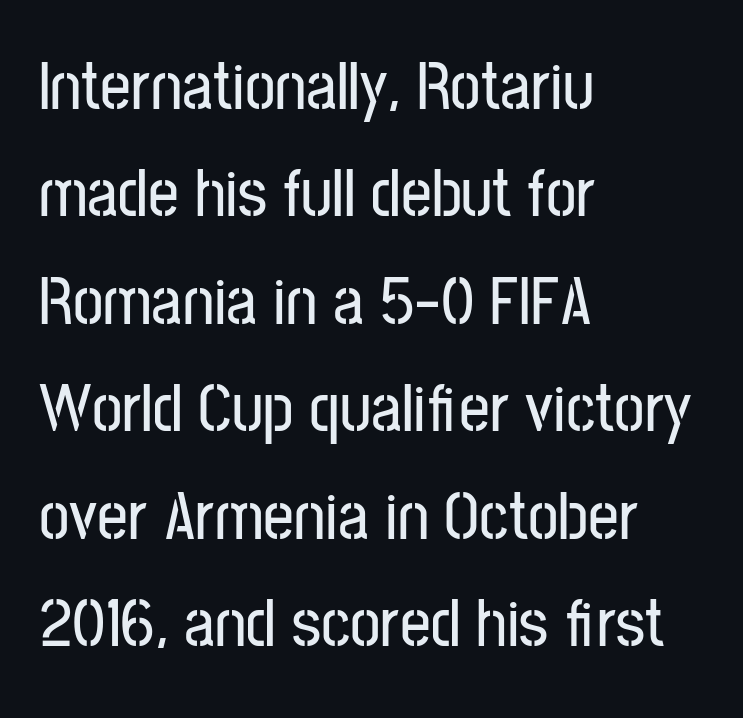
The image shows 68 px condensed sans-serif type, upright; set left-aligned, normal line spacing (1.58x), normal letter spacing, not underlined; low stroke contrast and a medium x-height.
